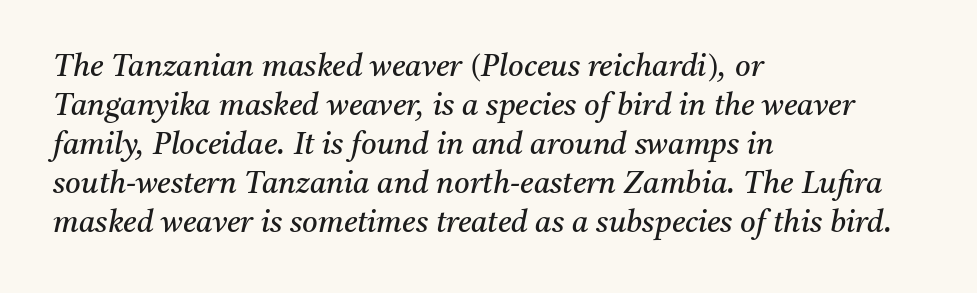
Whoever set this chose a conventional vertical rhythm. The letters advance in unequal steps, a hallmark of proportional type. The passage shown is not bold in any degree. You can tell it's italic because the verticals aren't actually vertical.
